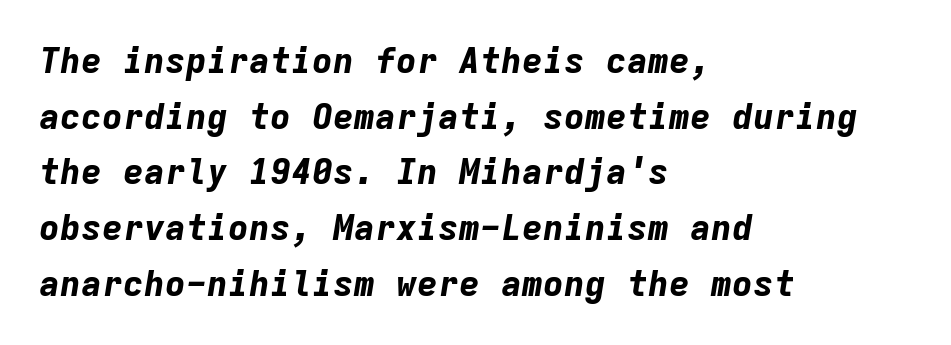
Q: Is the text bold? A: Yes.
Q: Is the text italic (slanted)? A: Yes, it leans right by about 9 degrees.
Q: Is the text underlined? A: No.
Q: How is the paragraph aligned? A: Left-aligned.
Q: Is the spacing between letters normal or unusually wide? A: Normal.
Q: Is the spacing between lines tight, normal or loose? A: Normal.
Q: Width (condensed, normal, or wide)? A: Normal.
Q: Stroke contrast? A: Low.
Q: x-height? A: Medium.
Q: Monospaced? A: Yes.
